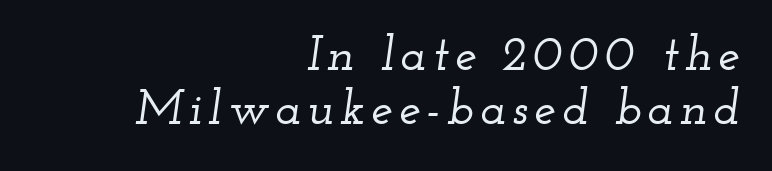
Q: Is the text italic (slanted)? A: Yes, it leans right by about 12 degrees.
Q: Is the typeface a serif or a sans-serif typeface? A: Serif.
Q: Is the text underlined? A: No.
Q: How is the paragraph aligned? A: Right-aligned.
Q: Is the spacing between lines tight, normal or loose? A: Tight.
Q: Width (condensed, normal, or wide)? A: Wide.
Q: Stroke contrast? A: Low.
Q: x-height? A: Small.
Q: Monospaced? A: No.
